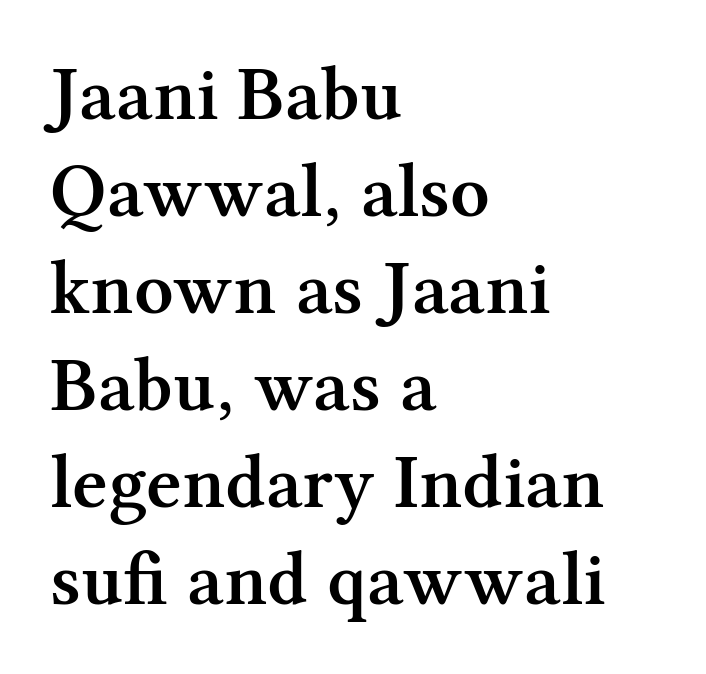
The image shows 77 px semibold serif type, upright; set left-aligned, normal line spacing (1.26x), normal letter spacing, not underlined; medium stroke contrast and a medium x-height.
